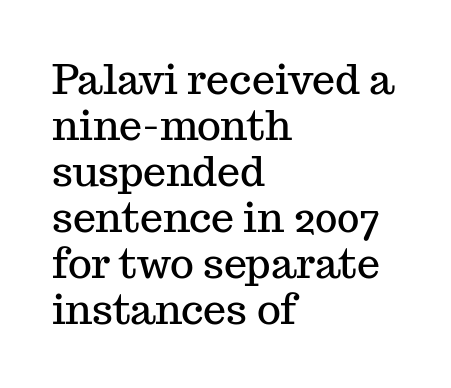
The image shows 41 px serif type, upright; set left-aligned, tight line spacing (1.12x), normal letter spacing, not underlined; medium stroke contrast and a medium x-height.
